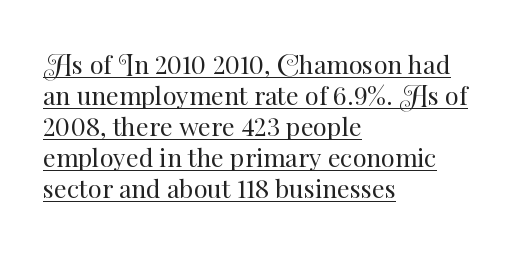
Q: Is the text bold? A: No.
Q: Is the text italic (slanted)? A: No, it is upright.
Q: Is the text underlined? A: Yes.
Q: How is the paragraph aligned? A: Left-aligned.
Q: Is the spacing between letters normal or unusually wide? A: Normal.
